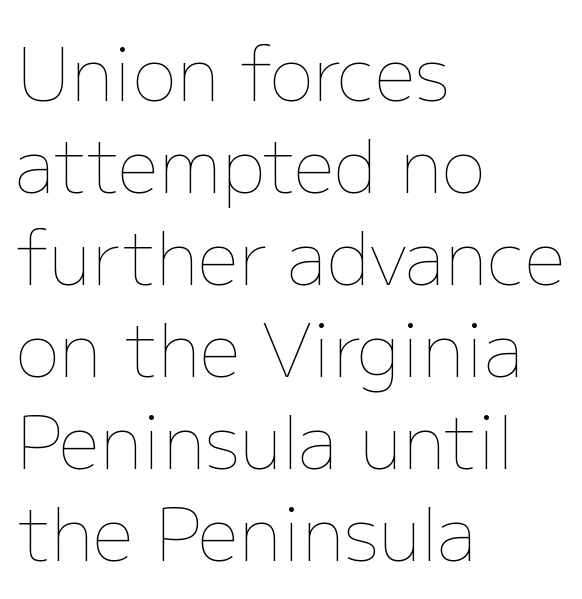
{"italic": "no", "bold": "no", "weight": "thin", "width": "normal", "stroke_contrast": "low", "x_height": "medium", "monospaced": "no", "underline": "no", "align": "left", "line_spacing": "normal", "line_spacing_ratio": 1.26, "letter_spacing": "normal", "letter_spacing_em": 0.0, "glyph_px": 73}
